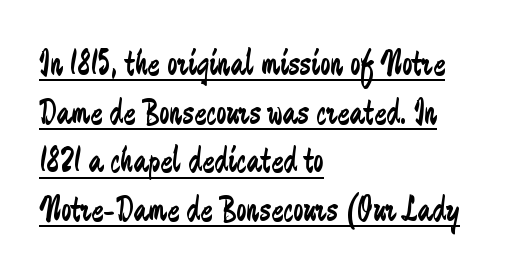
The image shows 36 px regular-weight, condensed sans-serif type; set left-aligned, normal line spacing (1.35x), normal letter spacing, underlined; low stroke contrast and a small x-height.
